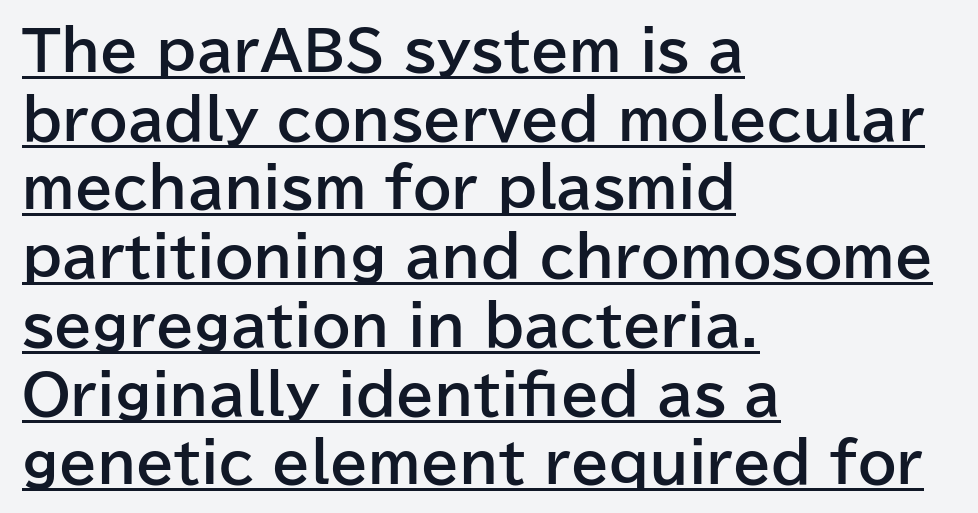
These lines are rendered in a variable-pitch font. Line starts are locked; line ends wander. This block has exactly the height ordinary leading produces. The words here are underlined.
